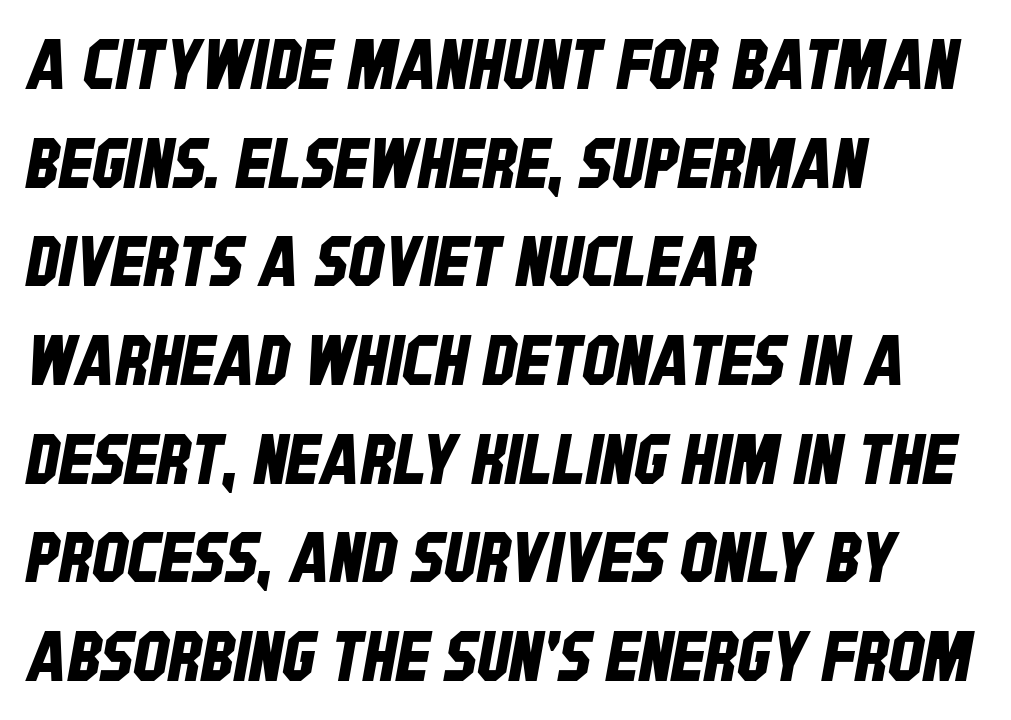
{"serif": "no", "width": "condensed", "stroke_contrast": "low", "x_height": "large", "monospaced": "no", "underline": "no", "align": "left", "line_spacing": "normal", "line_spacing_ratio": 1.41, "letter_spacing": "normal", "letter_spacing_em": 0.0, "glyph_px": 70}
